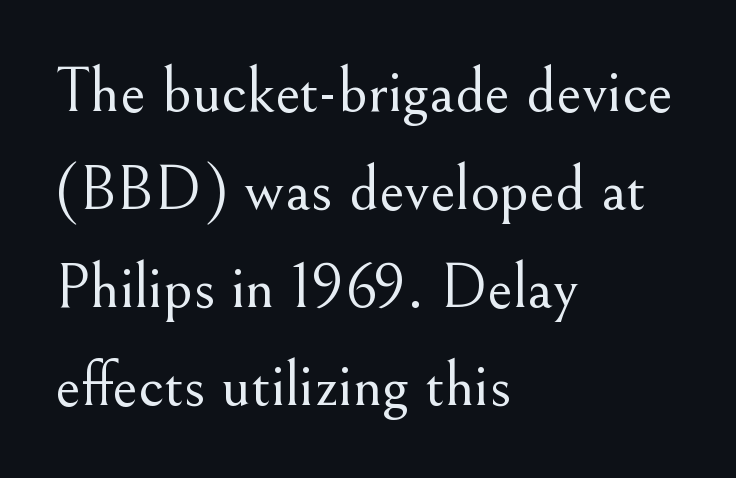
The image shows 64 px light serif type, upright; set left-aligned, normal line spacing (1.53x), normal letter spacing, not underlined; medium stroke contrast and a small x-height.
